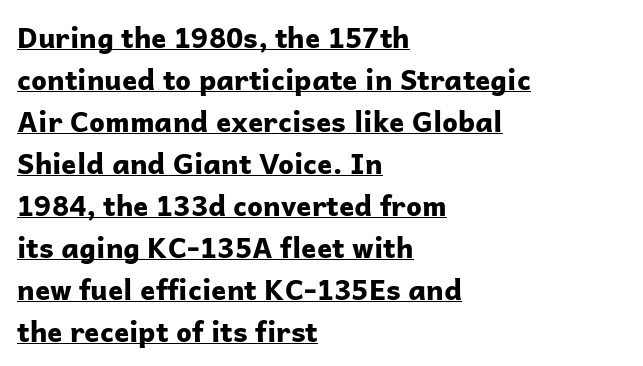
{"serif": "no", "italic": "no", "bold": "yes", "weight": "bold", "width": "normal", "stroke_contrast": "low", "x_height": "medium", "monospaced": "no", "underline": "yes", "align": "left", "line_spacing": "normal", "line_spacing_ratio": 1.5, "letter_spacing": "normal", "letter_spacing_em": 0.0, "glyph_px": 28}
